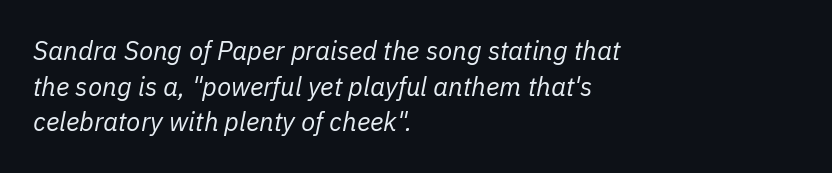
In terms of leading, this rendering sits right in the middle. The setting favours the left margin, as ordinary paragraphs usually do. Summary of weight: not heavy and not bold. The foot of each line stays bare and open.
